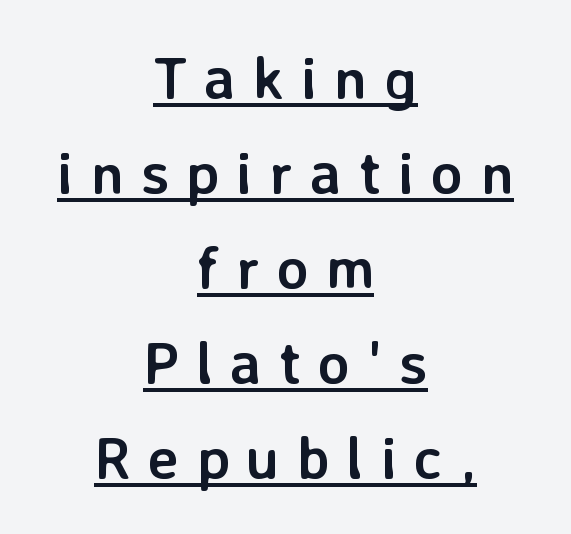
{"serif": "no", "italic": "no", "bold": "yes", "weight": "semibold", "width": "normal", "stroke_contrast": "low", "x_height": "medium", "monospaced": "no", "underline": "yes", "align": "center", "line_spacing": "normal", "line_spacing_ratio": 1.61, "letter_spacing": "wide", "letter_spacing_em": 0.29, "glyph_px": 59}
